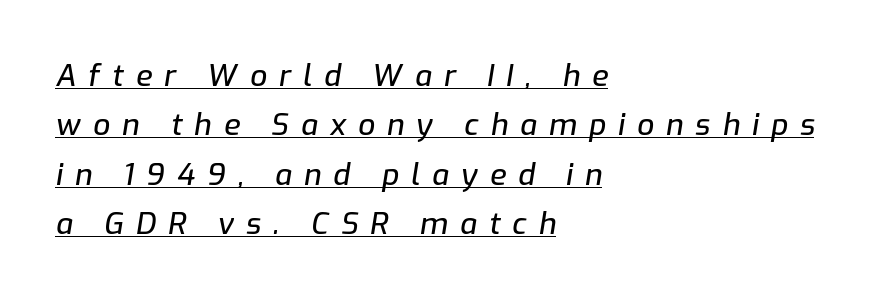
Q: Is the text italic (slanted)? A: Yes, it leans right by about 9 degrees.
Q: Is the text underlined? A: Yes.
Q: How is the paragraph aligned? A: Left-aligned.
Q: Is the spacing between letters normal or unusually wide? A: Unusually wide.
Q: Is the spacing between lines tight, normal or loose? A: Normal.
Q: Width (condensed, normal, or wide)? A: Normal.
Q: Stroke contrast? A: Low.
Q: x-height? A: Medium.
Q: Monospaced? A: No.
